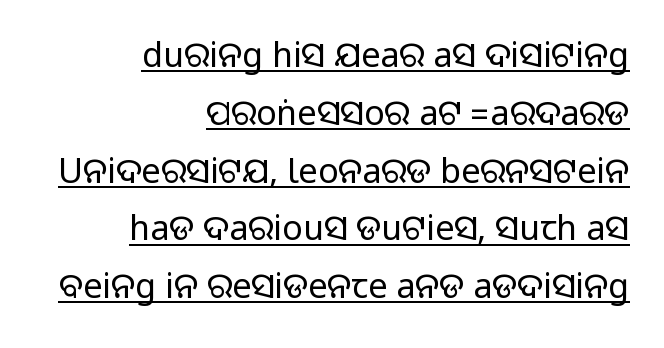
Q: Is the text italic (slanted)? A: No, it is upright.
Q: Is the typeface a serif or a sans-serif typeface? A: Sans-serif.
Q: Is the text underlined? A: Yes.
Q: How is the paragraph aligned? A: Right-aligned.
Q: Is the spacing between letters normal or unusually wide? A: Normal.
Q: Is the spacing between lines tight, normal or loose? A: Normal.
Q: Width (condensed, normal, or wide)? A: Normal.
Q: Stroke contrast? A: Medium.
Q: Monospaced? A: No.
